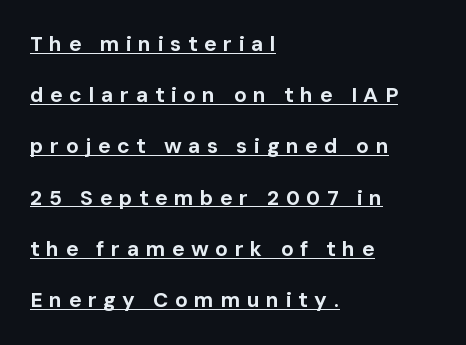
The image shows 21 px bold type, upright; set left-aligned, loose line spacing (2.44x), unusually wide letter spacing (+0.31 em), underlined.
